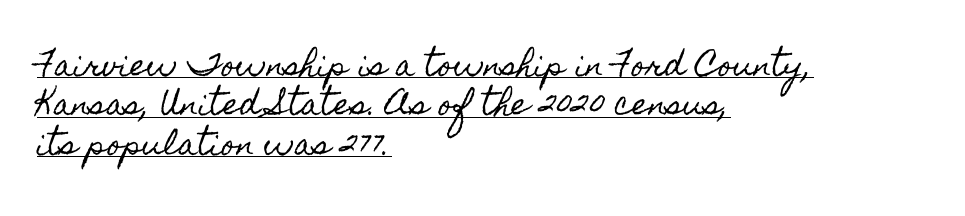
The image shows 29 px condensed type; set left-aligned, normal line spacing (1.36x), normal letter spacing, underlined; a small x-height.
